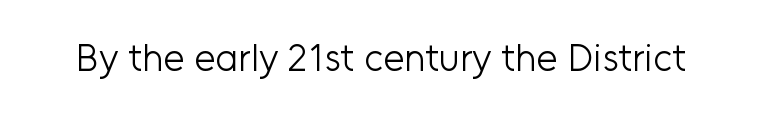
The image shows 38 px light sans-serif type, upright; set normal letter spacing, not underlined; low stroke contrast and a medium x-height.
